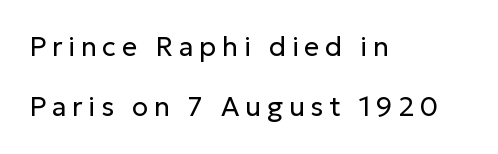
{"italic": "no", "bold": "no", "underline": "no", "align": "left", "line_spacing": "loose", "line_spacing_ratio": 2.24, "letter_spacing": "wide", "letter_spacing_em": 0.21, "glyph_px": 27}
